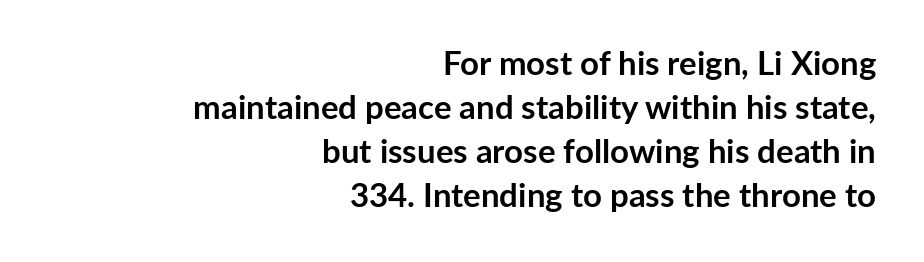
{"serif": "no", "italic": "no", "bold": "yes", "weight": "semibold", "width": "normal", "stroke_contrast": "low", "x_height": "medium", "monospaced": "no", "underline": "no", "align": "right", "line_spacing": "normal", "line_spacing_ratio": 1.33, "letter_spacing": "normal", "letter_spacing_em": 0.0, "glyph_px": 33}
